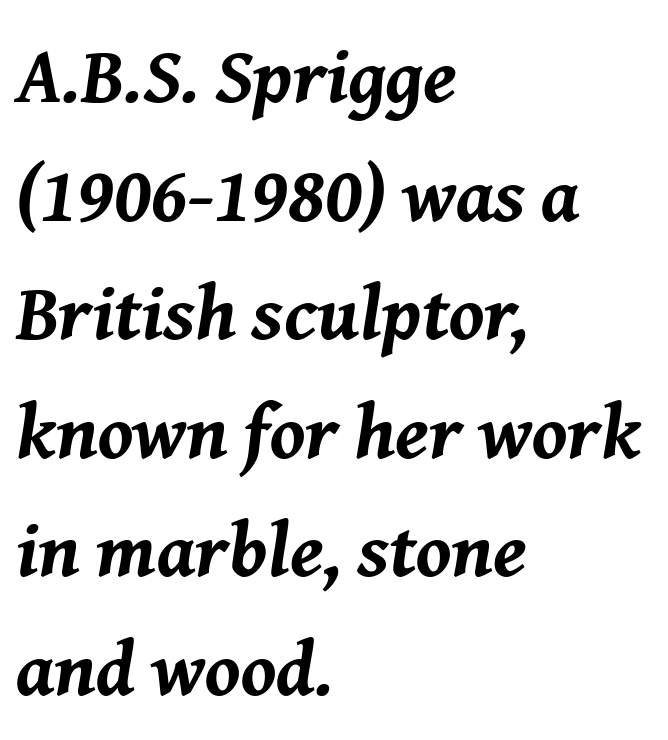
The image shows 78 px bold type, italic (leaning right); set left-aligned, normal line spacing (1.52x), normal letter spacing, not underlined; medium stroke contrast and a medium x-height.
